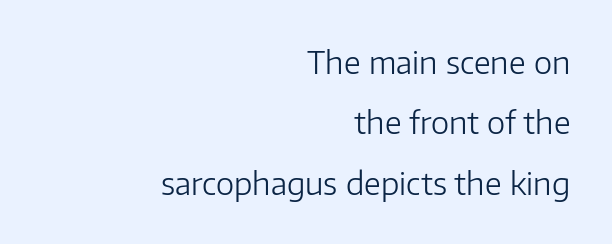
The image shows 31 px light sans-serif type, upright; set right-aligned, loose line spacing (1.95x), normal letter spacing, not underlined; low stroke contrast and a medium x-height.
